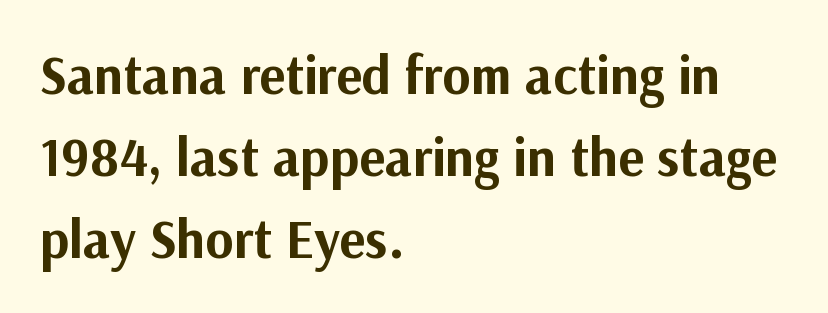
The image shows 54 px bold sans-serif type, upright; set left-aligned, normal line spacing (1.52x), normal letter spacing, not underlined; medium stroke contrast and a medium x-height.
